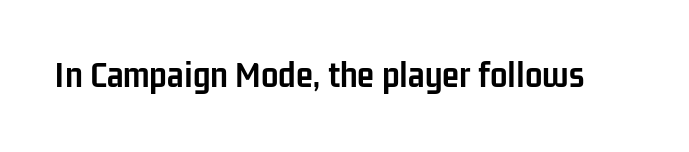
{"serif": "no", "italic": "no", "bold": "yes", "weight": "semibold", "width": "condensed", "stroke_contrast": "low", "x_height": "medium", "monospaced": "no", "underline": "no", "letter_spacing": "normal", "letter_spacing_em": 0.0, "glyph_px": 39}
